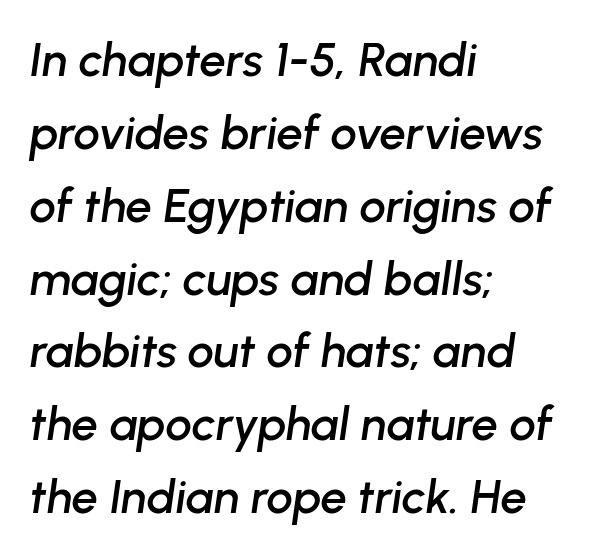
Quick note: italic. This sample has the flowing, uneven cadence of proportional lettering. Spacing between characters is what you'd get straight out of the box. All the whitespace from short lines collects on the right.
